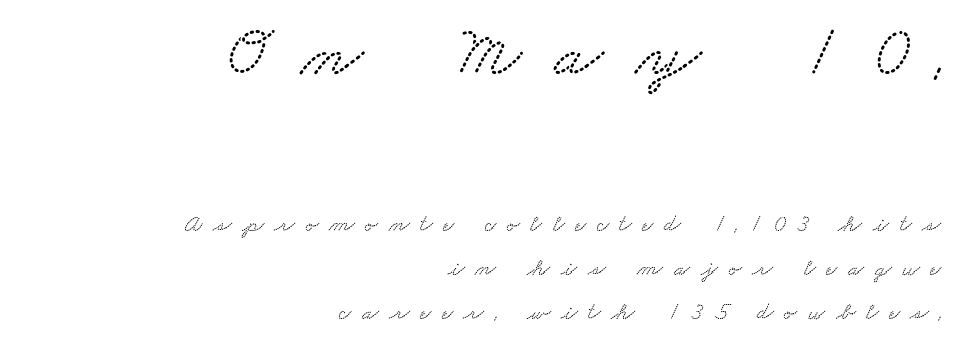
{"serif": "yes", "width": "wide", "stroke_contrast": "medium", "x_height": "small", "monospaced": "no", "underline": "no", "align": "right", "line_spacing_ratio": 1.83, "letter_spacing": "wide", "letter_spacing_em": 0.44, "larger_block": "first", "size_ratio": 3.0, "glyph_px": 72}
